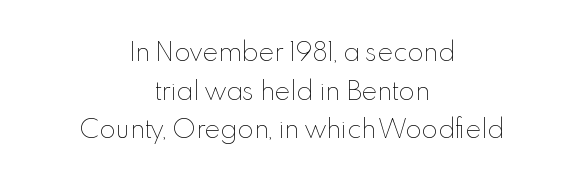
Q: Is the text bold? A: No.
Q: Is the text italic (slanted)? A: No, it is upright.
Q: Is the text underlined? A: No.
Q: How is the paragraph aligned? A: Centered.
Q: Is the spacing between letters normal or unusually wide? A: Normal.
Q: Is the spacing between lines tight, normal or loose? A: Normal.
